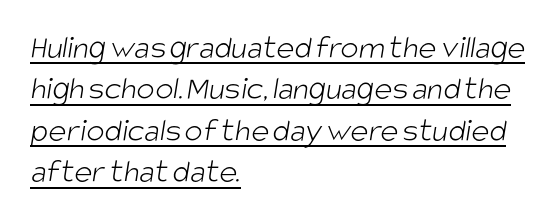
{"serif": "no", "bold": "no", "weight": "light", "width": "condensed", "stroke_contrast": "low", "x_height": "large", "monospaced": "no", "underline": "yes", "align": "left", "line_spacing_ratio": 1.22, "letter_spacing": "normal", "letter_spacing_em": 0.0, "glyph_px": 34}
